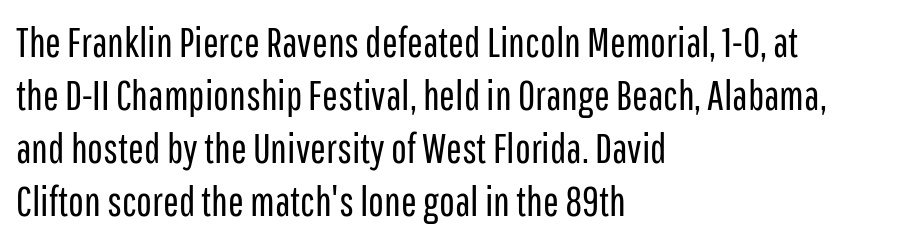
{"serif": "no", "italic": "no", "bold": "no", "weight": "regular", "width": "condensed", "stroke_contrast": "low", "x_height": "medium", "monospaced": "no", "underline": "no", "align": "left", "line_spacing": "normal", "line_spacing_ratio": 1.26, "letter_spacing": "normal", "letter_spacing_em": 0.0, "glyph_px": 42}
